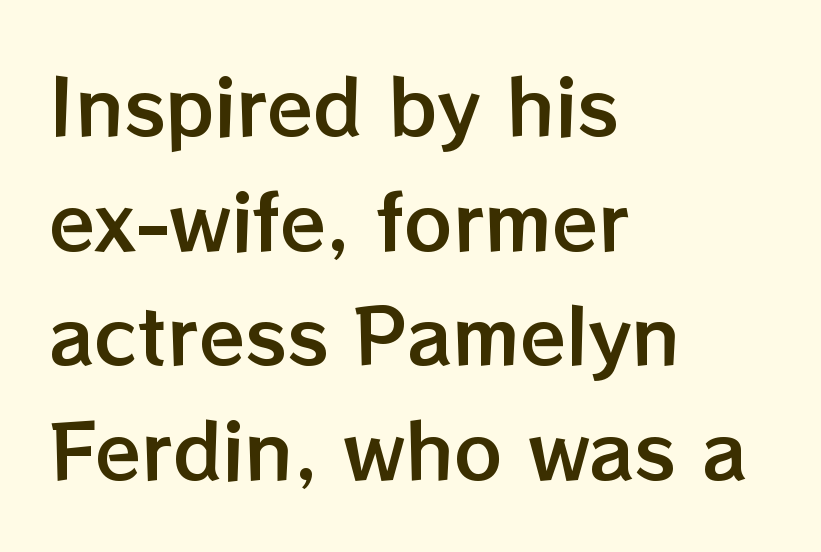
The image shows 75 px text type, upright; set left-aligned, normal line spacing (1.53x), normal letter spacing, not underlined; low stroke contrast and a medium x-height.
